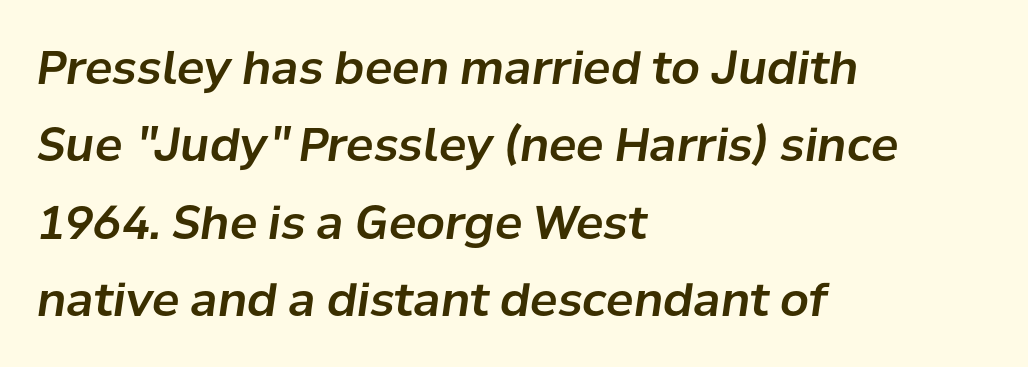
The image shows 46 px text type, italic (leaning right); set left-aligned, normal line spacing (1.68x), normal letter spacing, not underlined; low stroke contrast and a medium x-height.
